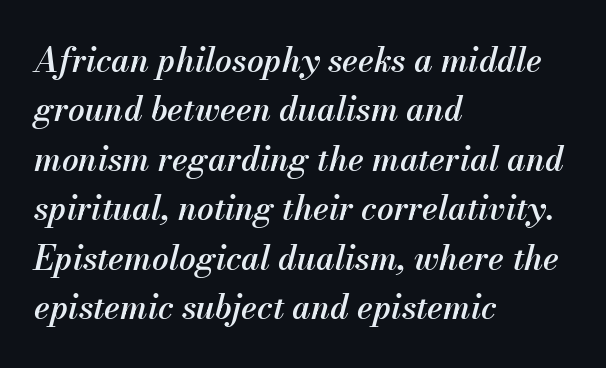
Q: Is the text bold? A: Semi-bold.
Q: Is the text italic (slanted)? A: Yes, it leans right by about 13 degrees.
Q: Is the text underlined? A: No.
Q: How is the paragraph aligned? A: Left-aligned.
Q: Is the spacing between letters normal or unusually wide? A: Normal.
Q: Is the spacing between lines tight, normal or loose? A: Normal.
Q: Width (condensed, normal, or wide)? A: Normal.
Q: Stroke contrast? A: Medium.
Q: x-height? A: Small.
Q: Monospaced? A: No.
